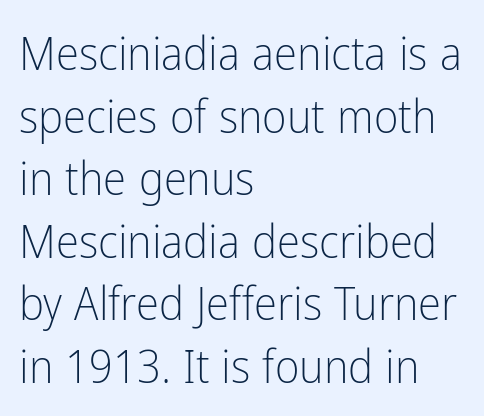
{"serif": "no", "italic": "no", "bold": "no", "weight": "light", "width": "condensed", "stroke_contrast": "low", "x_height": "medium", "monospaced": "no", "underline": "no", "align": "left", "line_spacing": "normal", "line_spacing_ratio": 1.33, "letter_spacing": "normal", "letter_spacing_em": 0.0, "glyph_px": 47}
